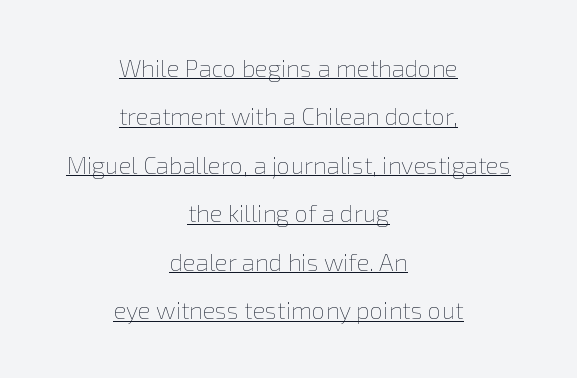
Q: Is the text bold? A: No.
Q: Is the text italic (slanted)? A: No, it is upright.
Q: Is the text underlined? A: Yes.
Q: How is the paragraph aligned? A: Centered.
Q: Is the spacing between letters normal or unusually wide? A: Normal.
Q: Is the spacing between lines tight, normal or loose? A: Loose.
